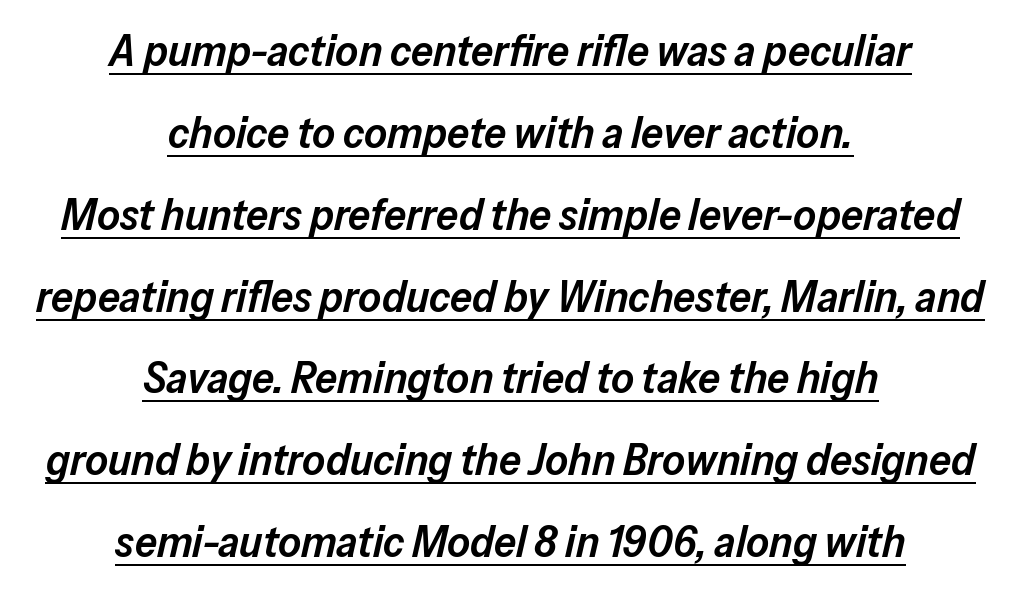
Q: Is the text bold? A: Semi-bold.
Q: Is the text italic (slanted)? A: Yes, it leans right by about 13 degrees.
Q: Is the text underlined? A: Yes.
Q: How is the paragraph aligned? A: Centered.
Q: Is the spacing between letters normal or unusually wide? A: Normal.
Q: Width (condensed, normal, or wide)? A: Normal.
Q: Stroke contrast? A: Low.
Q: x-height? A: Medium.
Q: Monospaced? A: No.
